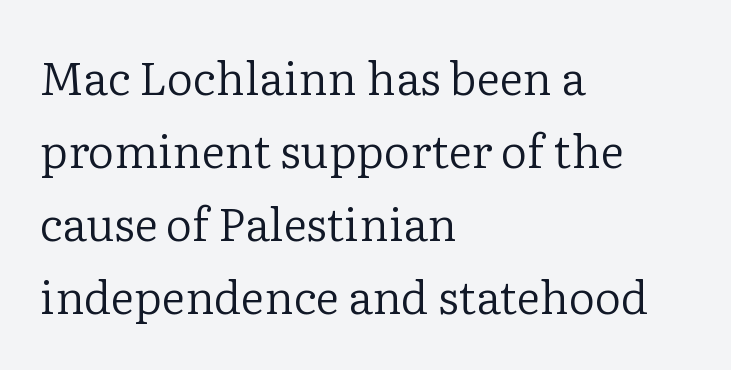
Q: Is the text bold? A: No.
Q: Is the text italic (slanted)? A: No, it is upright.
Q: Is the typeface a serif or a sans-serif typeface? A: Serif.
Q: Is the text underlined? A: No.
Q: How is the paragraph aligned? A: Left-aligned.
Q: Is the spacing between letters normal or unusually wide? A: Normal.
Q: Is the spacing between lines tight, normal or loose? A: Normal.
Q: Width (condensed, normal, or wide)? A: Normal.
Q: Stroke contrast? A: Low.
Q: x-height? A: Medium.
Q: Monospaced? A: No.
